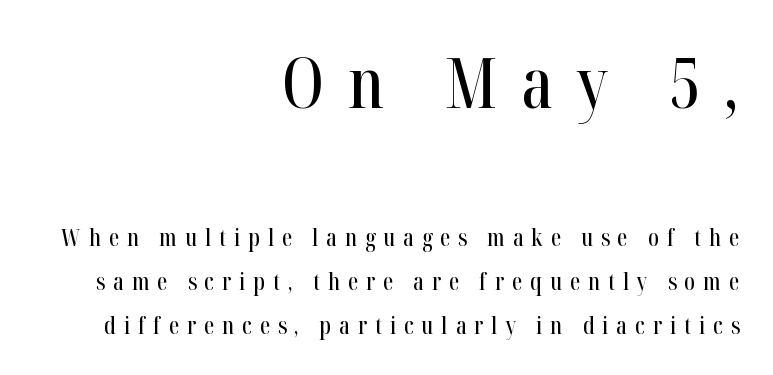
{"serif": "yes", "italic": "no", "width": "condensed", "stroke_contrast": "high", "x_height": "medium", "monospaced": "no", "underline": "no", "align": "right", "line_spacing": "loose", "line_spacing_ratio": 1.91, "letter_spacing": "wide", "letter_spacing_em": 0.35, "larger_block": "first", "size_ratio": 3.0, "glyph_px": 69}
